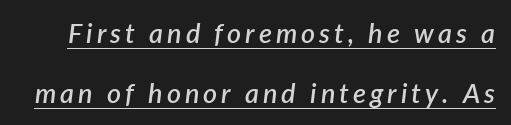
Q: Is the text bold? A: Semi-bold.
Q: Is the text italic (slanted)? A: Yes, it leans right by about 7 degrees.
Q: Is the text underlined? A: Yes.
Q: Is the spacing between lines tight, normal or loose? A: Loose.
